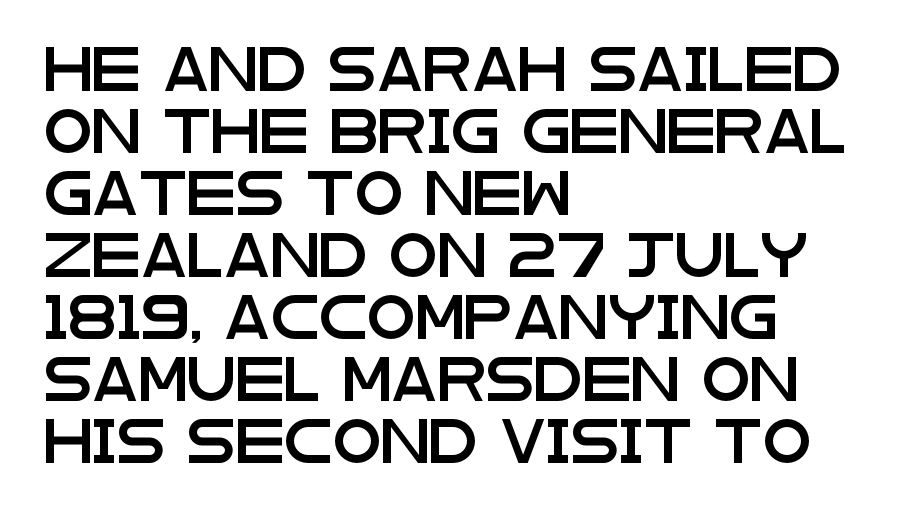
This rendering leaves character spacing at its baseline value. The glyphs are unaccompanied by any horizontal stroke below them. These lines stack with their left ends in a neat column. It's the straight-up-and-down kind of type. These lines are composed in type without serifs.
